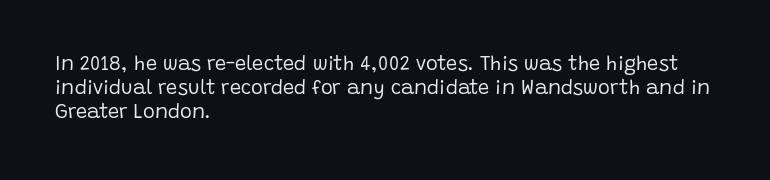
{"italic": "no", "bold": "no", "underline": "no", "align": "left", "line_spacing_ratio": 1.21, "letter_spacing": "normal", "letter_spacing_em": 0.0, "glyph_px": 20}
